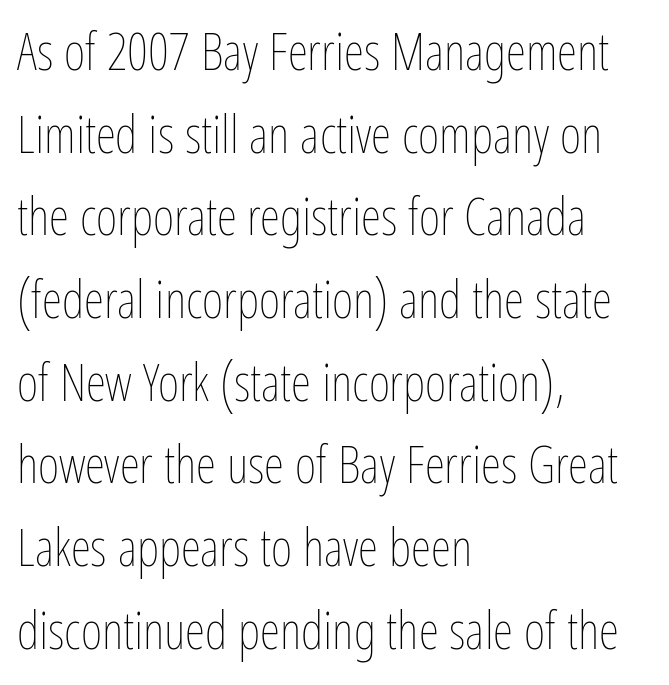
{"italic": "no", "bold": "no", "weight": "thin", "width": "condensed", "stroke_contrast": "low", "x_height": "medium", "monospaced": "no", "underline": "no", "align": "left", "line_spacing": "normal", "line_spacing_ratio": 1.59, "letter_spacing": "normal", "letter_spacing_em": 0.0, "glyph_px": 52}
